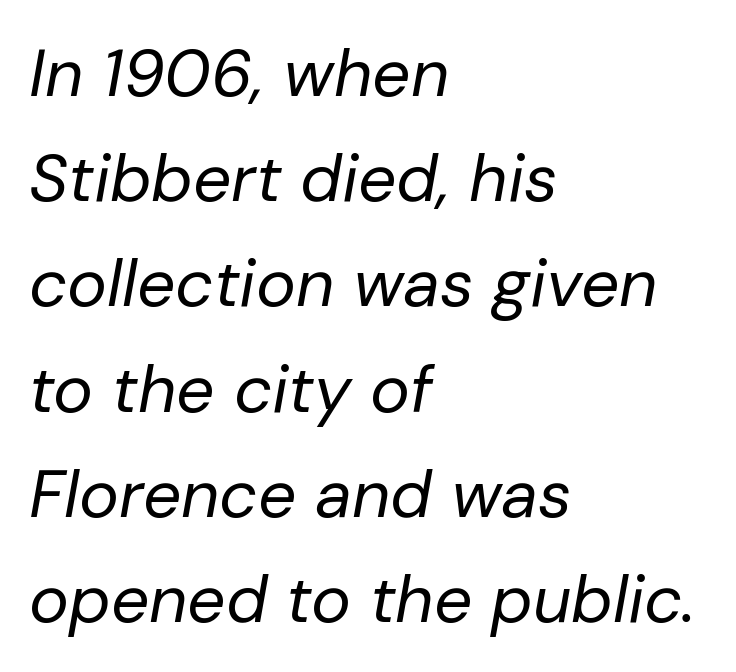
Q: Is the text bold? A: No.
Q: Is the text italic (slanted)? A: Yes, it leans right by about 10 degrees.
Q: Is the text underlined? A: No.
Q: How is the paragraph aligned? A: Left-aligned.
Q: Is the spacing between letters normal or unusually wide? A: Normal.
Q: Is the spacing between lines tight, normal or loose? A: Normal.
Q: Width (condensed, normal, or wide)? A: Normal.
Q: Stroke contrast? A: Low.
Q: x-height? A: Medium.
Q: Monospaced? A: No.
